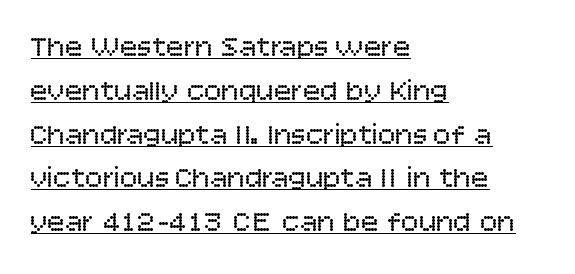
The image shows 29 px regular-weight sans-serif type, upright; set left-aligned, normal line spacing (1.51x), normal letter spacing, underlined; low stroke contrast and a large x-height.
